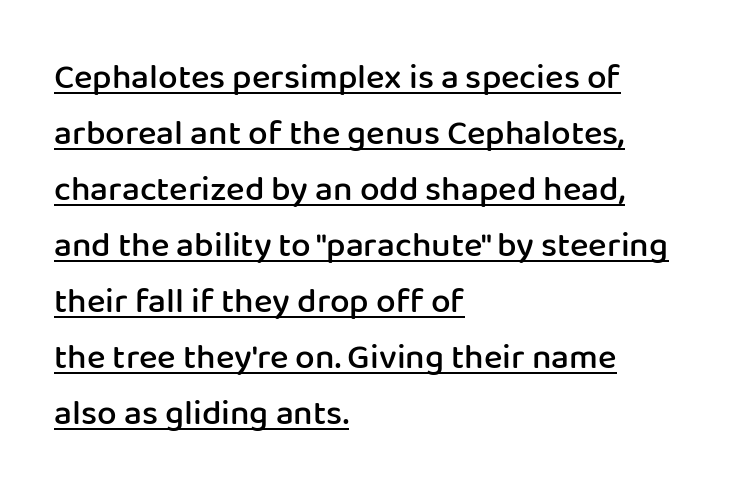
Strokes here are thickened, but only to semibold level. A classic flush-left, rag-right setting is used for this passage. A continuous stroke trails under the words, as in a hyperlink. The letters stand straight up with perfectly vertical stems.
